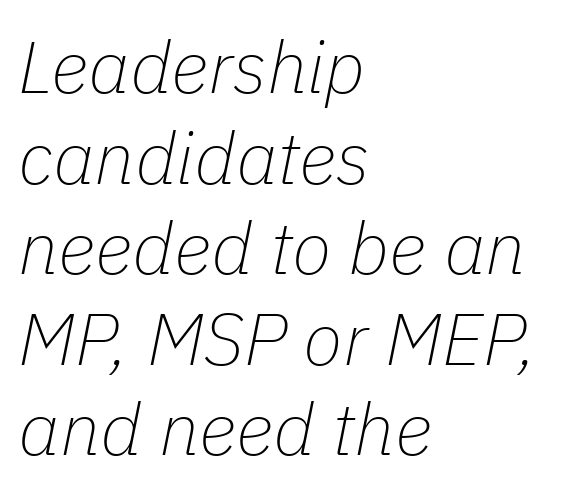
{"italic": "yes", "lean": "right", "slant_degrees": 11, "bold": "no", "weight": "thin", "width": "normal", "stroke_contrast": "low", "x_height": "medium", "monospaced": "no", "underline": "no", "align": "left", "line_spacing_ratio": 1.24, "letter_spacing": "normal", "letter_spacing_em": 0.0, "glyph_px": 73}
